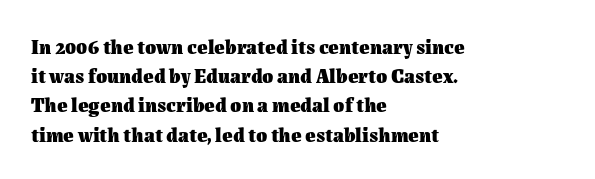
The image shows 20 px bold type, upright; set left-aligned, normal line spacing (1.46x), normal letter spacing, not underlined.
